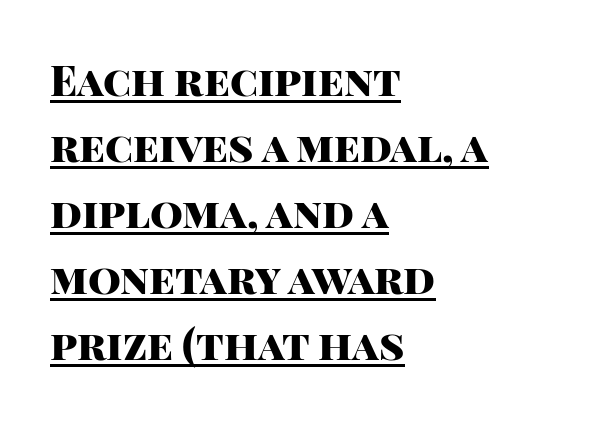
Q: Is the text bold? A: Yes.
Q: Is the text italic (slanted)? A: No, it is upright.
Q: Is the typeface a serif or a sans-serif typeface? A: Sans-serif.
Q: Is the text underlined? A: Yes.
Q: How is the paragraph aligned? A: Left-aligned.
Q: Is the spacing between letters normal or unusually wide? A: Normal.
Q: Is the spacing between lines tight, normal or loose? A: Normal.
Q: Width (condensed, normal, or wide)? A: Normal.
Q: Stroke contrast? A: High.
Q: x-height? A: Large.
Q: Monospaced? A: No.
